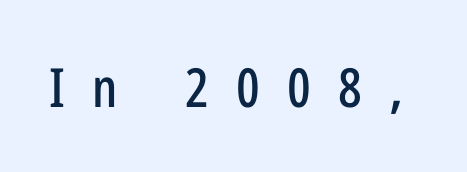
{"serif": "no", "italic": "no", "width": "condensed", "stroke_contrast": "low", "x_height": "medium", "monospaced": "no", "underline": "no", "letter_spacing": "wide", "letter_spacing_em": 0.5, "glyph_px": 54}
